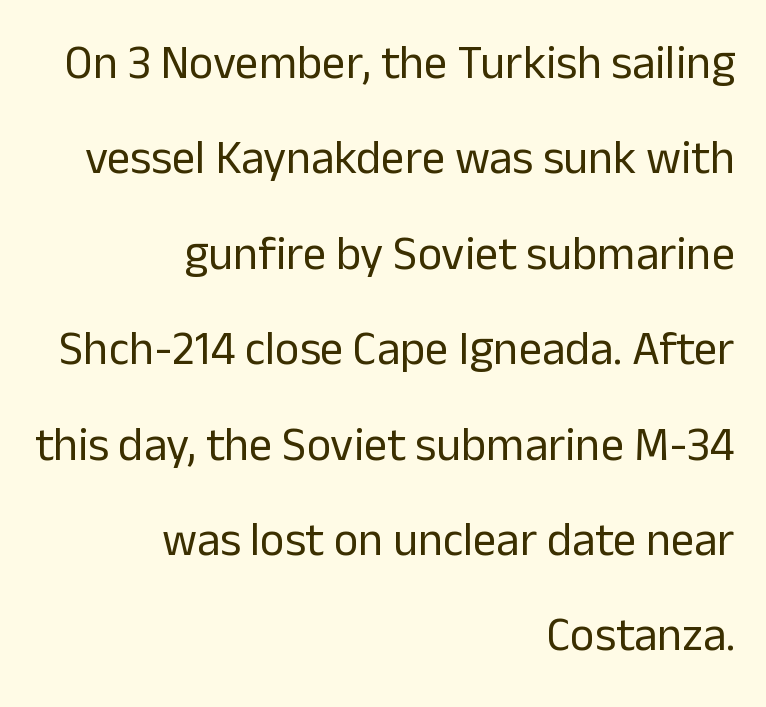
The passage shown stacks its lines with a broad gap. Nothing heavy about these letters — not bold at all. To sum up the face: it is a sans, with no serifs. You could not count columns in this text — the font is proportionally spaced. Descenders are the only things crossing below the line. Short note: letters normally spaced.
